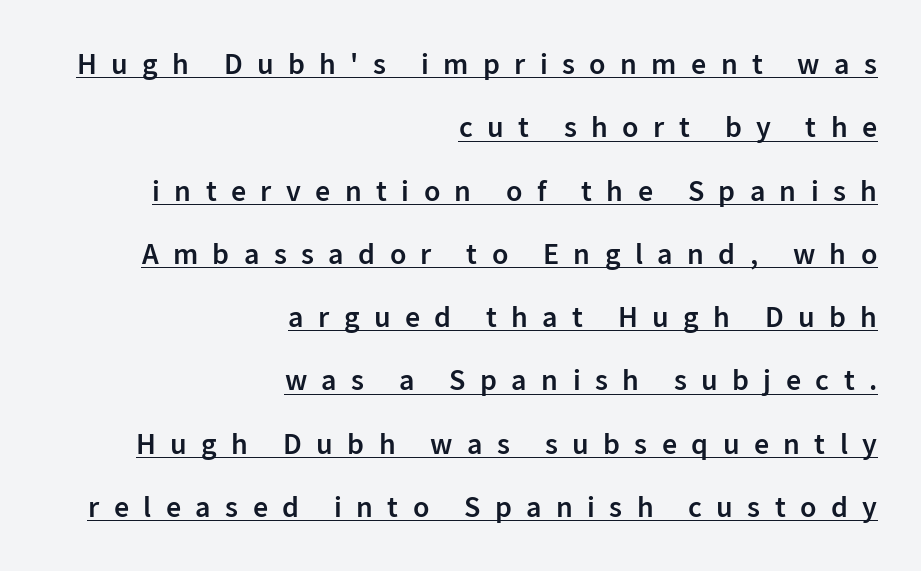
{"serif": "no", "italic": "no", "bold": "semi", "weight": "semibold", "width": "normal", "stroke_contrast": "low", "x_height": "medium", "monospaced": "no", "underline": "yes", "align": "right", "line_spacing": "loose", "line_spacing_ratio": 2.11, "letter_spacing": "wide", "letter_spacing_em": 0.48, "glyph_px": 30}
